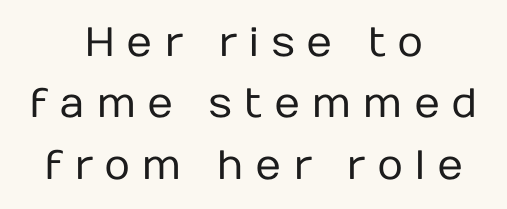
Q: Is the text bold? A: No.
Q: Is the text italic (slanted)? A: No, it is upright.
Q: Is the typeface a serif or a sans-serif typeface? A: Sans-serif.
Q: Is the text underlined? A: No.
Q: How is the paragraph aligned? A: Centered.
Q: Is the spacing between letters normal or unusually wide? A: Unusually wide.
Q: Is the spacing between lines tight, normal or loose? A: Normal.
Q: Width (condensed, normal, or wide)? A: Normal.
Q: Stroke contrast? A: Low.
Q: x-height? A: Medium.
Q: Monospaced? A: No.
